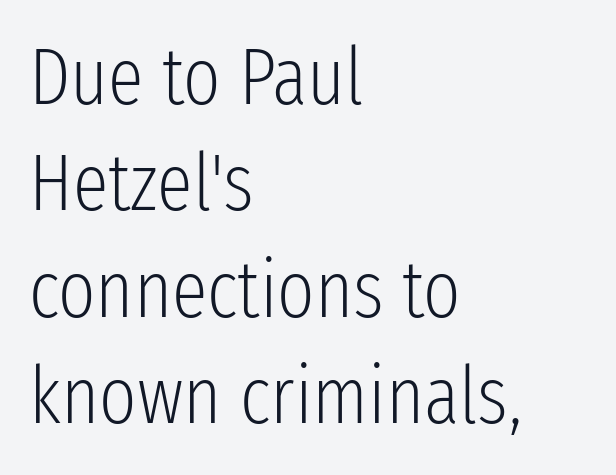
{"serif": "no", "italic": "no", "bold": "no", "weight": "light", "width": "condensed", "stroke_contrast": "low", "x_height": "medium", "monospaced": "no", "underline": "no", "align": "left", "line_spacing": "normal", "line_spacing_ratio": 1.33, "letter_spacing": "normal", "letter_spacing_em": 0.0, "glyph_px": 80}
